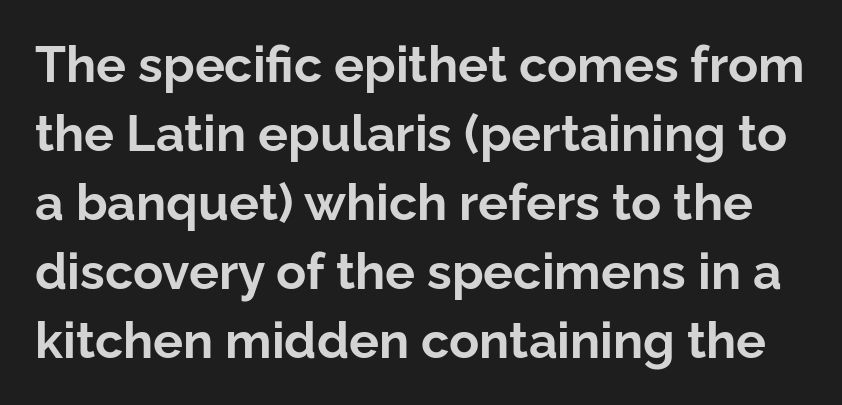
The image shows 50 px bold sans-serif type, upright; set normal line spacing (1.38x), normal letter spacing, not underlined; low stroke contrast and a medium x-height.
